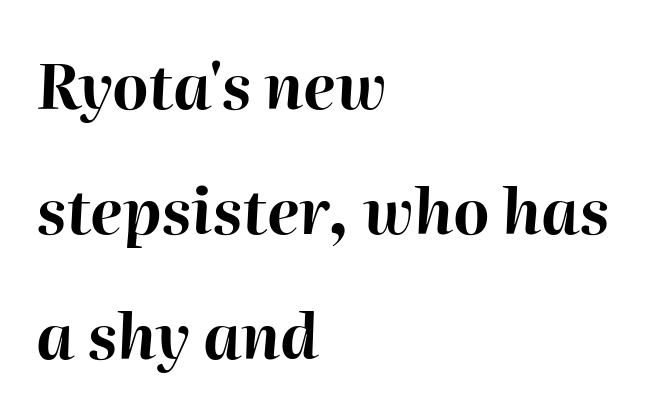
The image shows 62 px bold type, italic (leaning right); set left-aligned, loose line spacing (2.02x), normal letter spacing, not underlined; high stroke contrast and a medium x-height.
